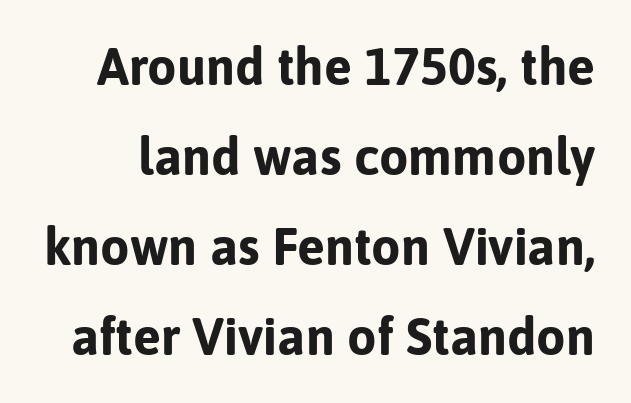
{"serif": "no", "italic": "no", "bold": "yes", "weight": "bold", "width": "normal", "stroke_contrast": "low", "x_height": "medium", "monospaced": "no", "underline": "no", "line_spacing_ratio": 1.73, "letter_spacing": "normal", "letter_spacing_em": 0.0, "glyph_px": 52}
